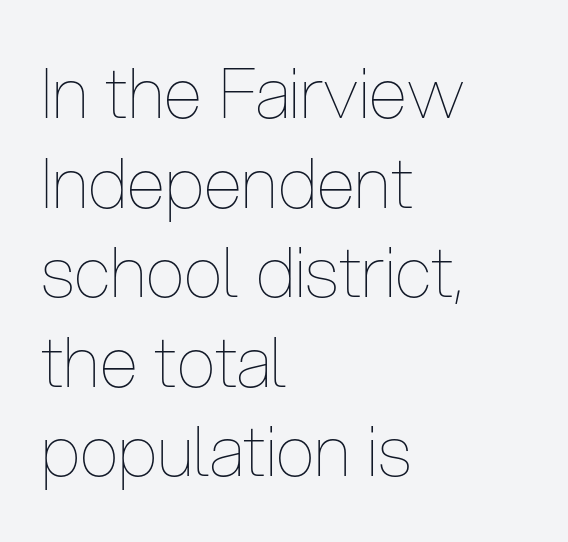
The image shows 70 px thin, condensed type, upright; set left-aligned, normal line spacing (1.28x), normal letter spacing, not underlined; low stroke contrast and a medium x-height.
